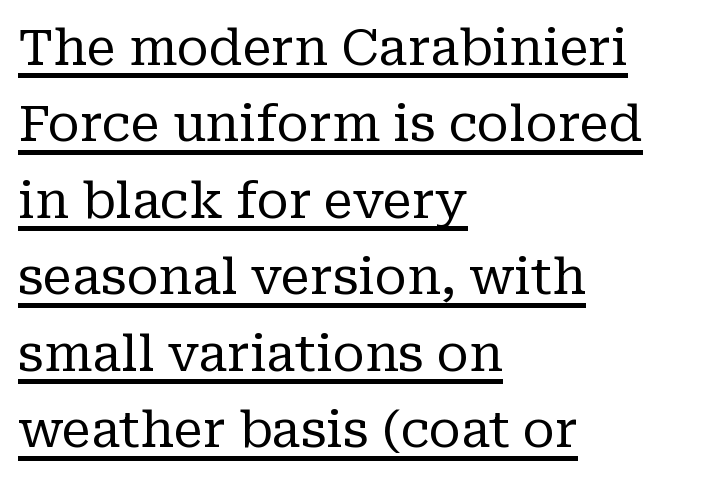
Q: Is the text bold? A: No.
Q: Is the text italic (slanted)? A: No, it is upright.
Q: Is the typeface a serif or a sans-serif typeface? A: Serif.
Q: Is the text underlined? A: Yes.
Q: How is the paragraph aligned? A: Left-aligned.
Q: Is the spacing between letters normal or unusually wide? A: Normal.
Q: Is the spacing between lines tight, normal or loose? A: Normal.
Q: Width (condensed, normal, or wide)? A: Normal.
Q: Stroke contrast? A: Low.
Q: x-height? A: Medium.
Q: Monospaced? A: No.
